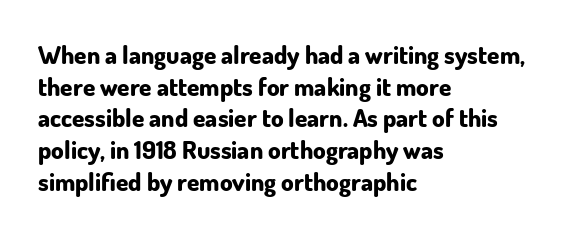
Short and long lines alike share a common starting point at left. The vertical gap from one line to the next is medium. Does the lettering tilt? It doesn't — this is upright. Underline: absent. The tracking reads as untouched default to a designer's eye. Chunky letters — that's bold for sure.
